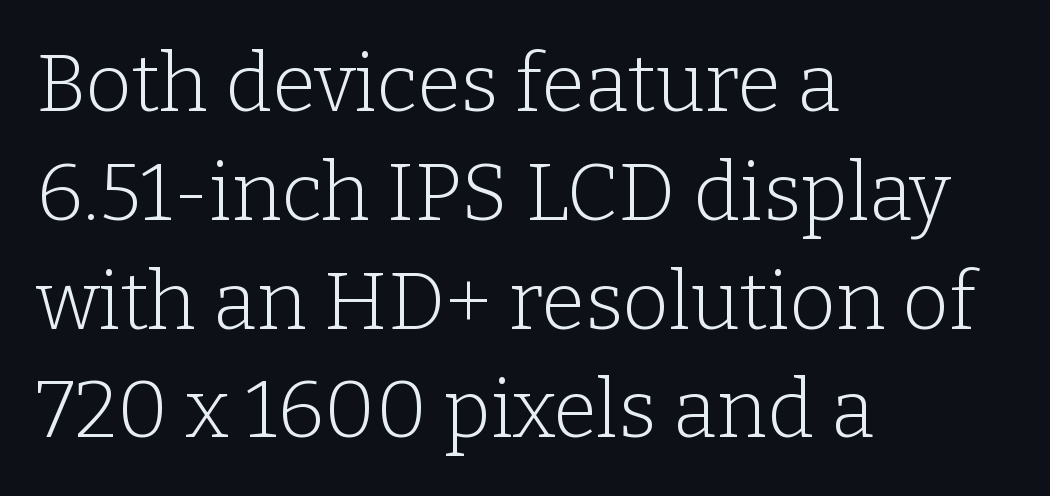
Letterform terminals end in serifs throughout the passage. This sample keeps an unexceptional amount of space between lines. The type sits square on the baseline with zero lean. Lines of text with bare space underneath.
